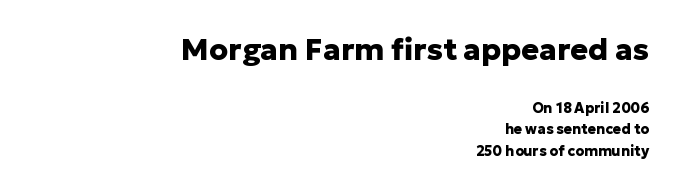
The image shows 30 px heavy sans-serif type, upright; set right-aligned, normal line spacing (1.51x), normal letter spacing, not underlined; the first (top) block is 2.14x larger; low stroke contrast and a medium x-height.
